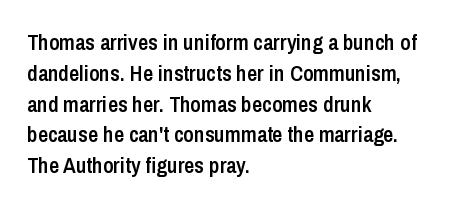
{"italic": "no", "bold": "semi", "underline": "no", "align": "left", "line_spacing": "normal", "line_spacing_ratio": 1.4, "letter_spacing": "normal", "letter_spacing_em": 0.0, "glyph_px": 22}
